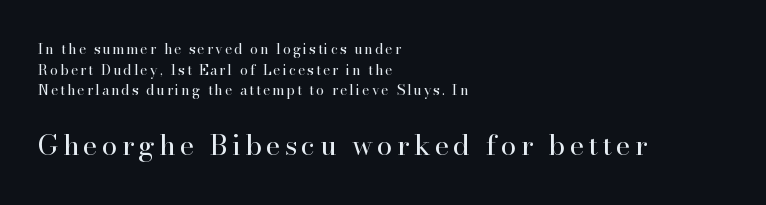
{"serif": "yes", "italic": "no", "bold": "no", "weight": "regular", "width": "normal", "stroke_contrast": "high", "x_height": "small", "monospaced": "no", "underline": "no", "align": "left", "line_spacing": "normal", "line_spacing_ratio": 1.48, "larger_block": "second", "size_ratio": 2.0, "glyph_px": 28}
